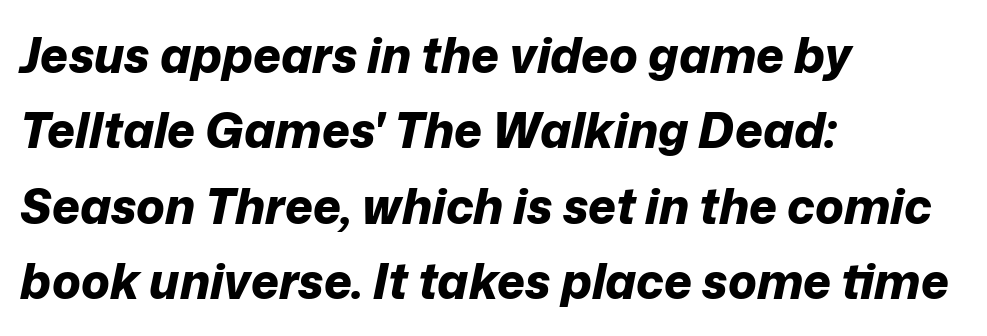
A typesetter would call this leading conventional body-copy spacing. Does the lettering tilt? It does — this is italic. Underlining? Definitely not there. In terms of letterspacing, this is plain default setting. Summary of weight: heavy, a full bold. The compositor pushed each line to the left boundary.
